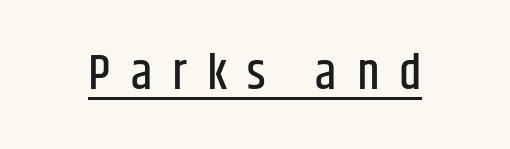
The image shows 50 px condensed sans-serif type, upright; set unusually wide letter spacing (+0.4 em), underlined; low stroke contrast and a large x-height.
